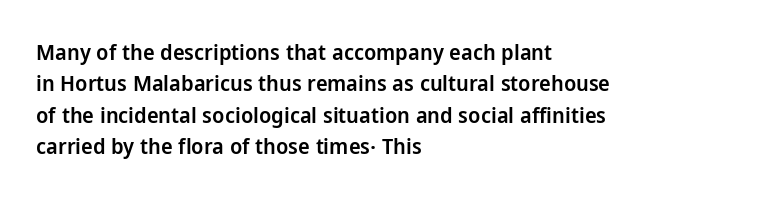
{"italic": "no", "bold": "semi", "underline": "no", "align": "left", "line_spacing": "normal", "line_spacing_ratio": 1.43, "letter_spacing": "normal", "letter_spacing_em": 0.0, "glyph_px": 22}
